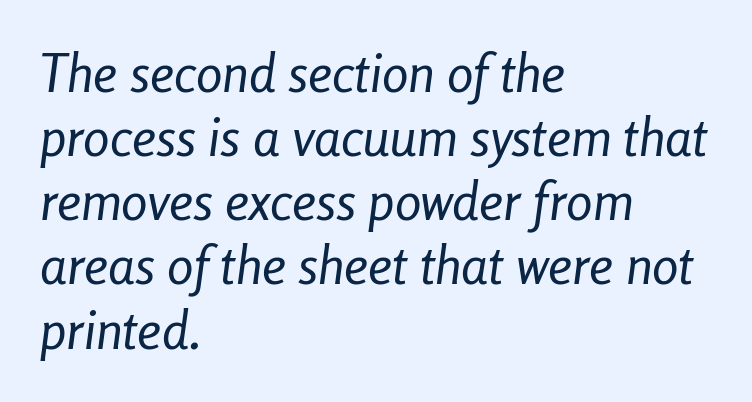
{"italic": "yes", "lean": "right", "slant_degrees": 8, "bold": "no", "weight": "regular", "width": "condensed", "stroke_contrast": "low", "x_height": "medium", "monospaced": "no", "underline": "no", "align": "left", "line_spacing_ratio": 1.21, "letter_spacing": "normal", "letter_spacing_em": 0.0, "glyph_px": 53}
